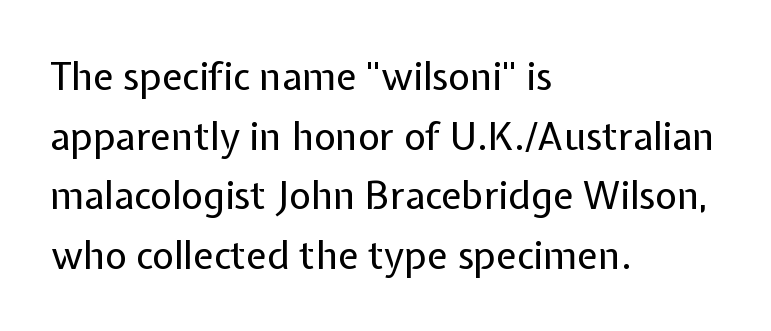
Horizontally, the lines are justified to the leading edge only. Caption: standard tracking, unaltered. The space beneath each line is pristine and unruled. The rendering shows plain stroke endings on the letterforms — a sans-serif design.
